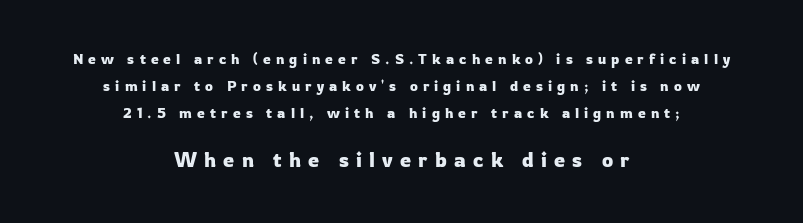
Successive baselines arrive slowly, with a big drop between each. If you squint, the bottom block still reads clearly — it's the larger of the two. Do the letters lean? They stand straight. The line texture is sparse and dotted thanks to wide tracking. The string is rendered with underlining switched off. Leftover space on each line is divided equally before and after the words.
